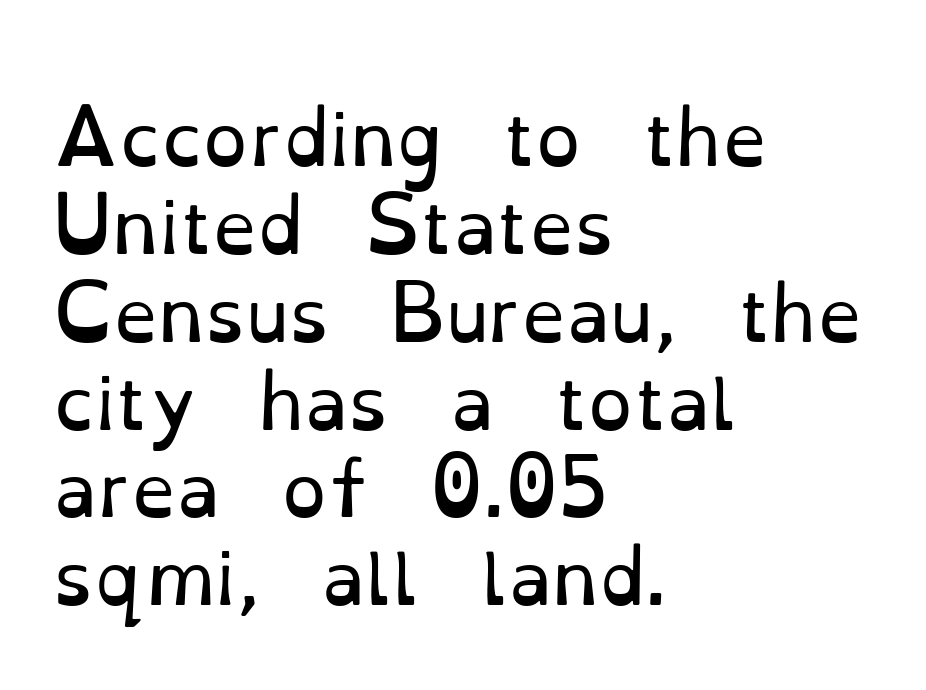
These lines were composed using upright roman letters. The cut favours lightness, reaching ordinary text weight at its darkest. A classic flush-left, rag-right setting is used for this passage. Compared with typical body copy, the letter spacing here is the same. A typesetter would call this proportional, since set widths differ per character.
